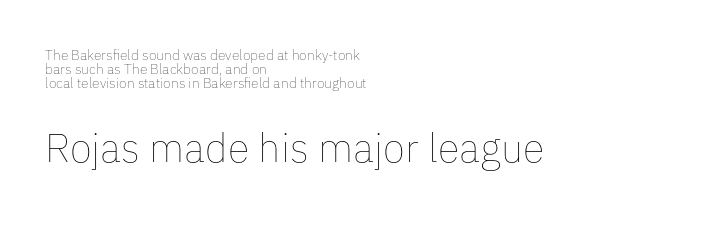
Q: Is the text bold? A: No.
Q: Is the text italic (slanted)? A: No, it is upright.
Q: Is the text underlined? A: No.
Q: How is the paragraph aligned? A: Left-aligned.
Q: Is the spacing between letters normal or unusually wide? A: Normal.
Q: Is the spacing between lines tight, normal or loose? A: Tight.
Q: Which block of text is set in a larger size, the first (top) or the second (bottom)? A: The second (bottom) one.
Q: Width (condensed, normal, or wide)? A: Normal.
Q: Stroke contrast? A: Low.
Q: x-height? A: Medium.
Q: Monospaced? A: No.
